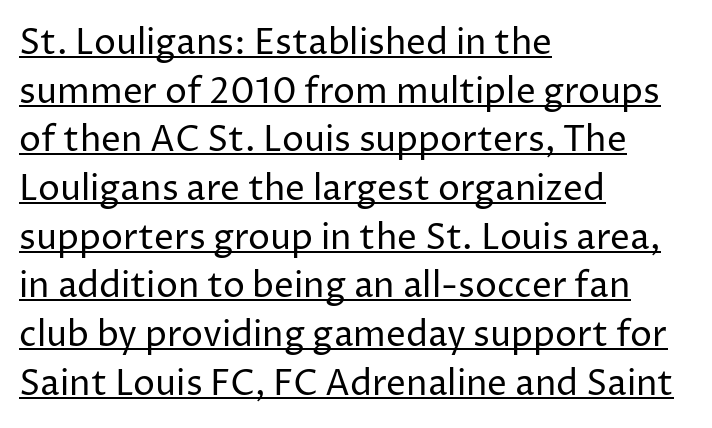
Q: Is the text bold? A: No.
Q: Is the text italic (slanted)? A: No, it is upright.
Q: Is the typeface a serif or a sans-serif typeface? A: Sans-serif.
Q: Is the text underlined? A: Yes.
Q: How is the paragraph aligned? A: Left-aligned.
Q: Is the spacing between letters normal or unusually wide? A: Normal.
Q: Is the spacing between lines tight, normal or loose? A: Normal.
Q: Width (condensed, normal, or wide)? A: Normal.
Q: Stroke contrast? A: Low.
Q: x-height? A: Medium.
Q: Monospaced? A: No.
